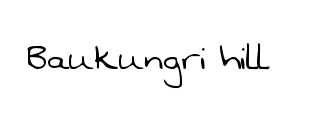
Q: Is the text bold? A: No.
Q: Is the typeface a serif or a sans-serif typeface? A: Sans-serif.
Q: Is the text underlined? A: No.
Q: Is the spacing between letters normal or unusually wide? A: Normal.
Q: Width (condensed, normal, or wide)? A: Normal.
Q: Stroke contrast? A: Low.
Q: x-height? A: Medium.
Q: Monospaced? A: No.
